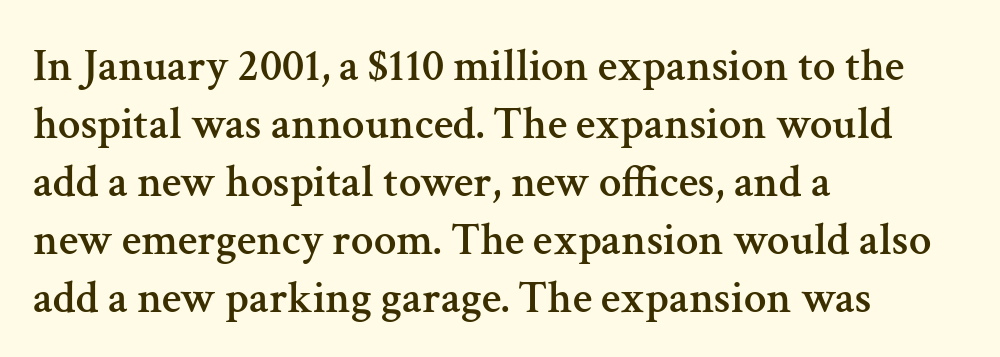
{"serif": "yes", "italic": "no", "width": "normal", "stroke_contrast": "medium", "x_height": "medium", "monospaced": "no", "underline": "no", "align": "left", "line_spacing": "normal", "line_spacing_ratio": 1.29, "letter_spacing": "normal", "letter_spacing_em": 0.0, "glyph_px": 45}
